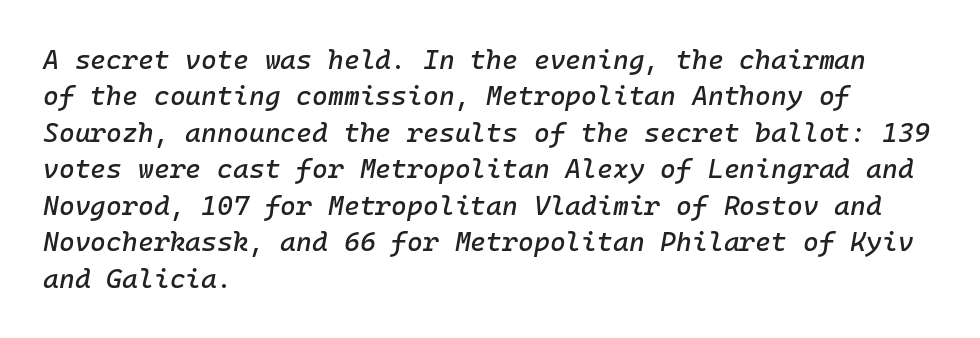
The rows are spaced the way most documents space them. An italicized treatment has been applied to the whole sample. Alignment: flush left. Bare-footed words on every line. Characters follow at the spacing the type designer built in.
